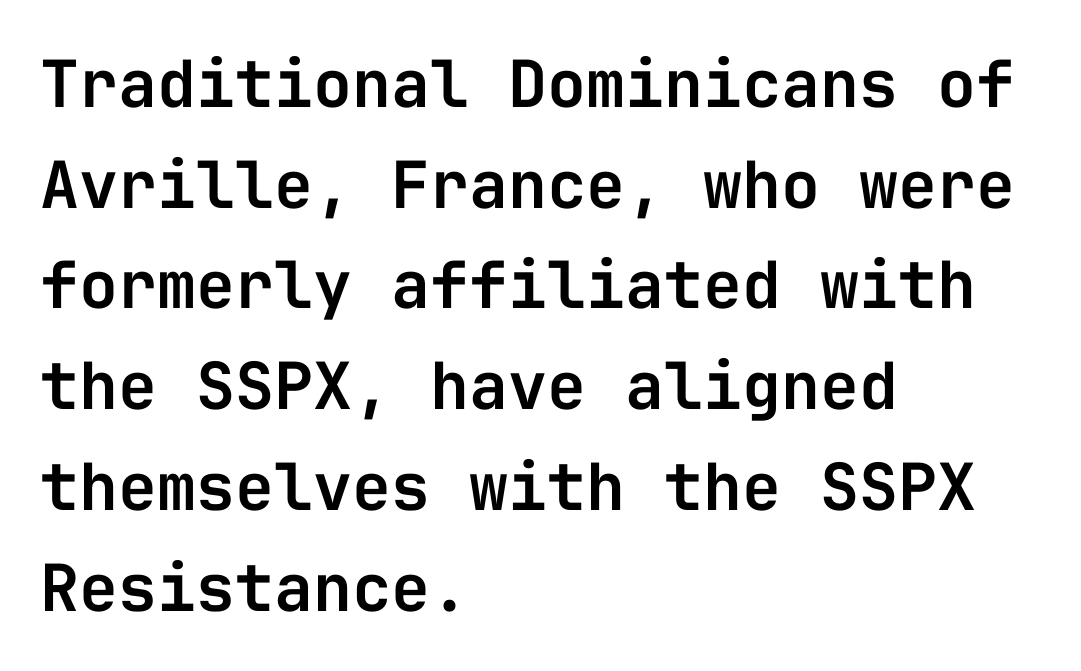
Inter-character spacing is left at the font's built-in metrics. The font family rendered here belongs to the sans-serif group. One glance says typical: line gaps are just what's usual. One-word summary of the alignment: left.
